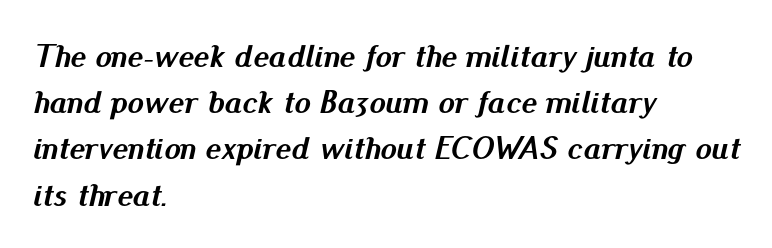
Q: Is the text bold? A: Yes.
Q: Is the text italic (slanted)? A: Yes, it leans right by about 13 degrees.
Q: Is the text underlined? A: No.
Q: How is the paragraph aligned? A: Left-aligned.
Q: Is the spacing between letters normal or unusually wide? A: Normal.
Q: Is the spacing between lines tight, normal or loose? A: Normal.
Q: Width (condensed, normal, or wide)? A: Normal.
Q: Stroke contrast? A: Medium.
Q: x-height? A: Small.
Q: Monospaced? A: No.
